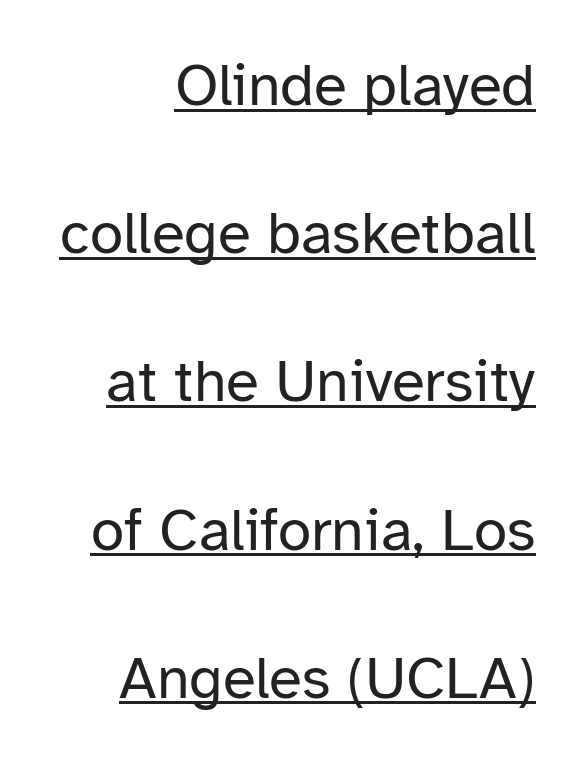
The image shows 60 px regular-weight sans-serif type, upright; set loose line spacing (2.47x), normal letter spacing, underlined; low stroke contrast and a medium x-height.
